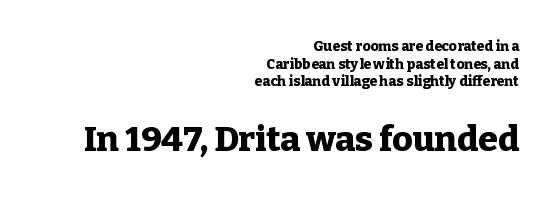
{"serif": "yes", "italic": "no", "bold": "yes", "weight": "heavy", "width": "normal", "stroke_contrast": "low", "x_height": "medium", "monospaced": "no", "underline": "no", "align": "right", "line_spacing": "normal", "line_spacing_ratio": 1.26, "letter_spacing": "normal", "letter_spacing_em": 0.0, "larger_block": "second", "size_ratio": 2.5, "glyph_px": 35}
